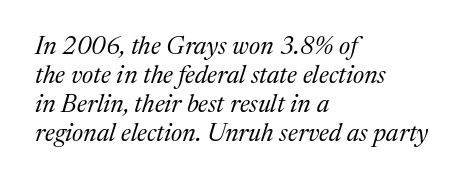
Notice how the stems are inclined rather than vertical — that's the hallmark of italics. Compared with typical body copy, the letter spacing here is the same. The passage is arranged the way most books set body copy — flush left. Nothing heavy about these letters — not bold at all. The passage shown is not underscored anywhere.
